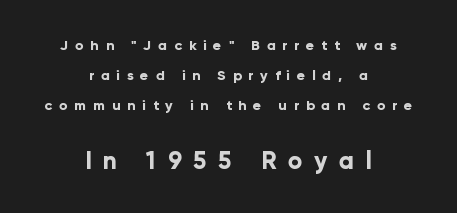
{"italic": "no", "bold": "yes", "underline": "no", "align": "center", "line_spacing": "loose", "line_spacing_ratio": 2.14, "letter_spacing": "wide", "letter_spacing_em": 0.48, "larger_block": "second", "size_ratio": 1.71, "glyph_px": 24}
